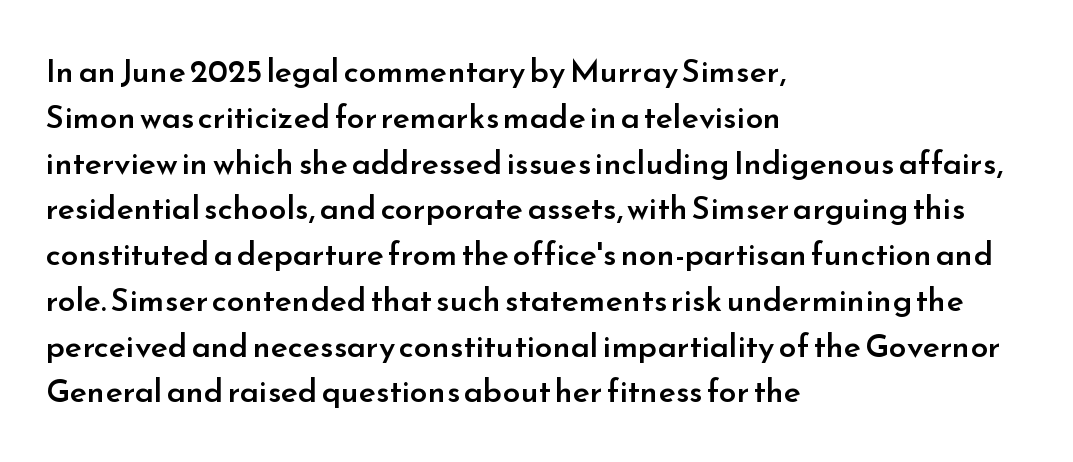
{"serif": "no", "italic": "no", "bold": "semi", "weight": "semibold", "width": "normal", "stroke_contrast": "low", "x_height": "small", "monospaced": "no", "underline": "no", "align": "left", "line_spacing": "normal", "line_spacing_ratio": 1.43, "letter_spacing": "normal", "letter_spacing_em": 0.0, "glyph_px": 32}
